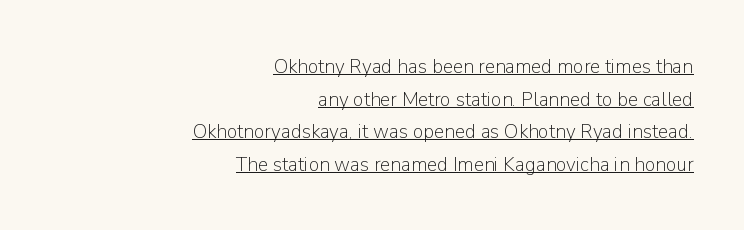
Q: Is the text bold? A: No.
Q: Is the text italic (slanted)? A: No, it is upright.
Q: Is the text underlined? A: Yes.
Q: How is the paragraph aligned? A: Right-aligned.
Q: Is the spacing between letters normal or unusually wide? A: Normal.
Q: Is the spacing between lines tight, normal or loose? A: Normal.
